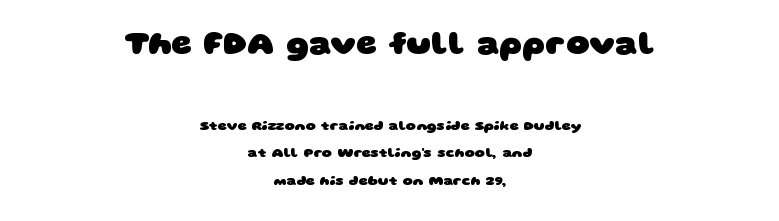
A typesetter would call this zero additional tracking. The strip under each line holds only bare page. Regarding leading, the lines here are spaced well apart. Observe the absence of serifs on each vertical stroke in this sample.
